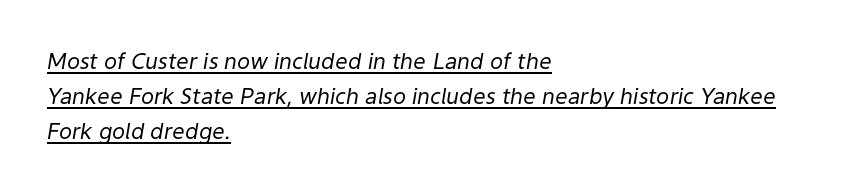
Nobody touched the tracking dial on this one. The strokes are not fattened; the text isn't bold. Has an underline been added? It has. Rows of type keep a routine distance in the vertical direction.
